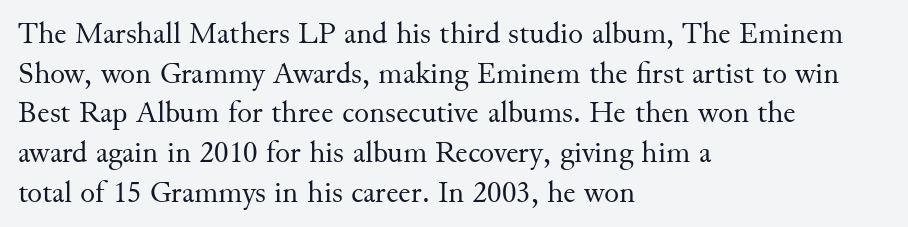
The image shows 31 px regular-weight serif type, upright; set left-aligned, normal line spacing (1.28x), normal letter spacing, not underlined; medium stroke contrast and a small x-height.
